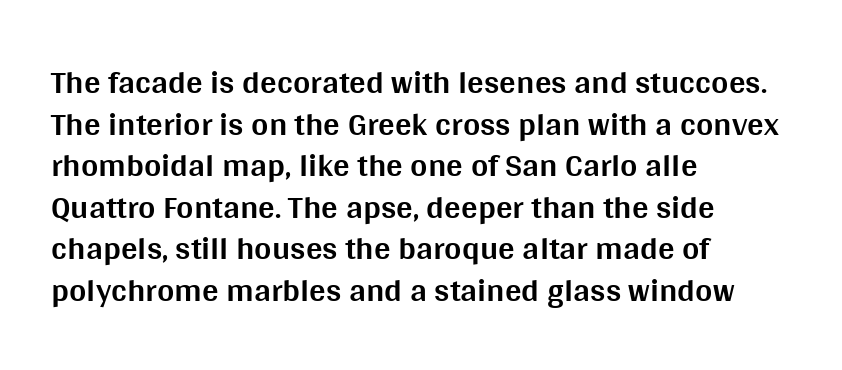
Is there any slant? The stems are plumb. I'd describe the lettering as bold — thick and assertive. This rendering uses left alignment, leaving the right contour irregular. Just letters on the line, the space beneath them empty. Here the glyphs are tracked normally, forming tight word shapes. Proportional: the letters do not fall into vertical columns.
